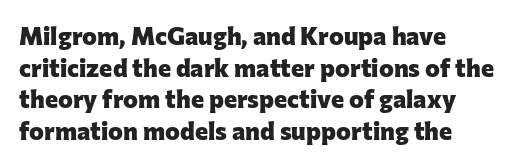
Short and long lines alike share a common starting point at left. The vertical gap from one line to the next is medium. Does the lettering tilt? It doesn't — this is upright. Underline: absent. The tracking reads as untouched default to a designer's eye. Chunky letters — that's bold for sure.
